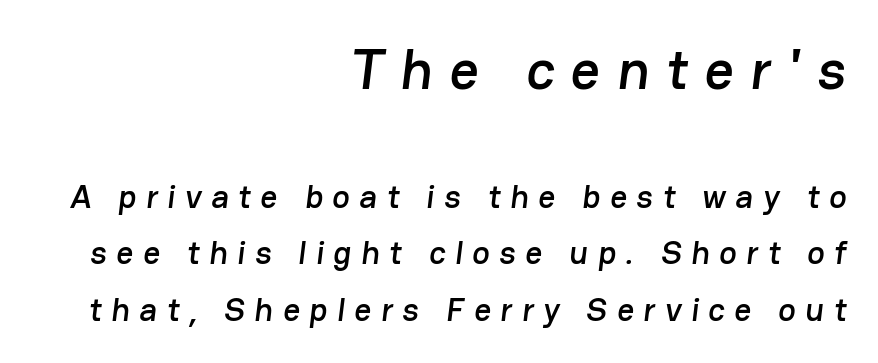
The designer went with a sans here, leaving each stem footless. Alignment: flush right. Students, note that the glyphs here are deliberately spaced far apart. The glyphs are unaccompanied by any horizontal stroke below them. Looks like regular typesetting: each glyph gets only the width it needs. Larger block? The one above; the one below is distinctly smaller.
